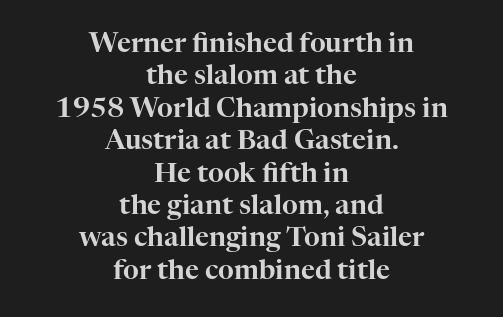
{"italic": "no", "underline": "no", "align": "center", "line_spacing_ratio": 1.2, "letter_spacing": "normal", "letter_spacing_em": 0.0, "glyph_px": 27}
